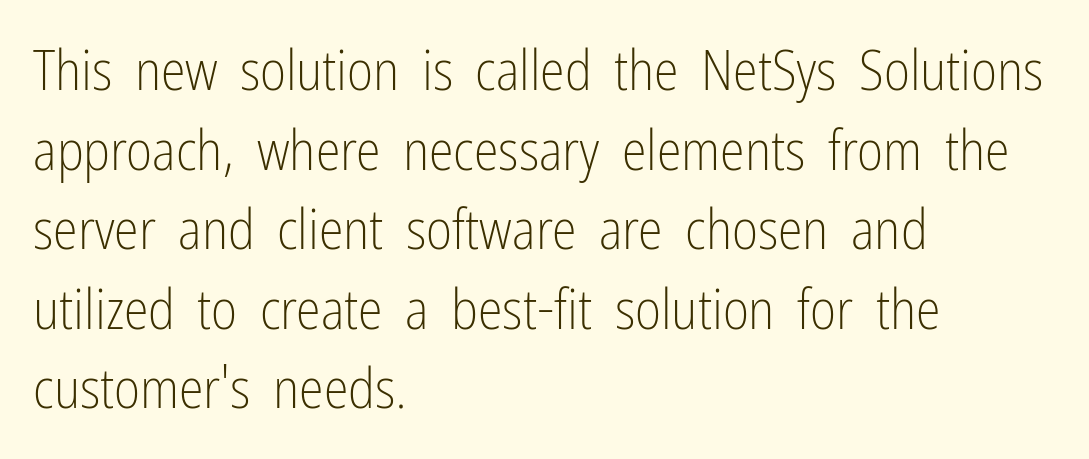
{"serif": "no", "italic": "no", "bold": "no", "weight": "light", "width": "condensed", "stroke_contrast": "low", "x_height": "medium", "monospaced": "no", "underline": "no", "align": "left", "line_spacing": "normal", "line_spacing_ratio": 1.42, "letter_spacing": "normal", "letter_spacing_em": 0.0, "glyph_px": 56}
